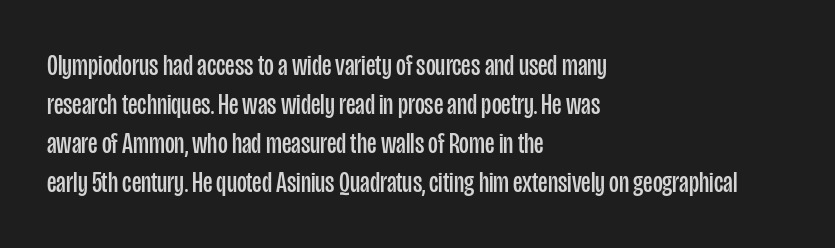
Q: Is the text bold? A: No.
Q: Is the text italic (slanted)? A: No, it is upright.
Q: Is the typeface a serif or a sans-serif typeface? A: Sans-serif.
Q: Is the text underlined? A: No.
Q: How is the paragraph aligned? A: Left-aligned.
Q: Is the spacing between letters normal or unusually wide? A: Normal.
Q: Is the spacing between lines tight, normal or loose? A: Normal.
Q: Width (condensed, normal, or wide)? A: Condensed.
Q: Stroke contrast? A: Low.
Q: x-height? A: Large.
Q: Monospaced? A: No.
